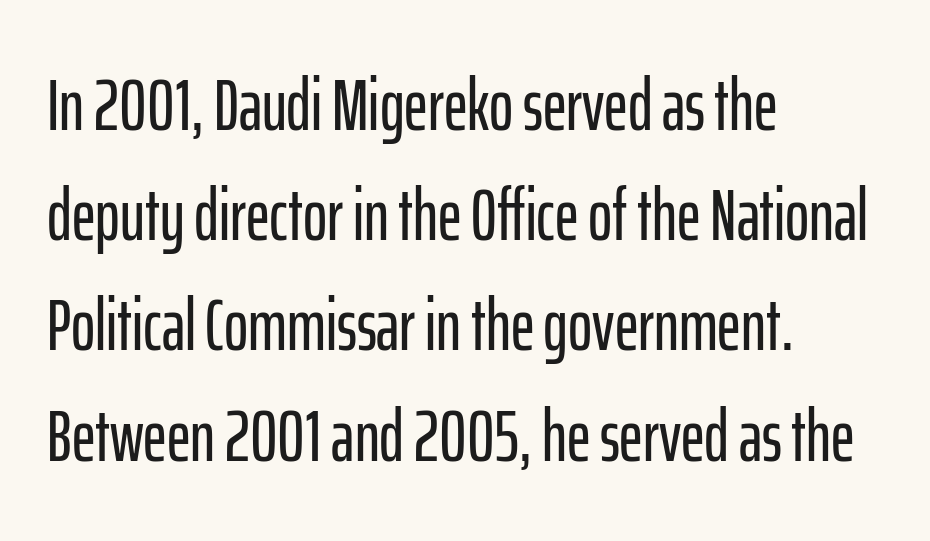
Q: Is the text italic (slanted)? A: No, it is upright.
Q: Is the typeface a serif or a sans-serif typeface? A: Sans-serif.
Q: Is the text underlined? A: No.
Q: How is the paragraph aligned? A: Left-aligned.
Q: Is the spacing between letters normal or unusually wide? A: Normal.
Q: Is the spacing between lines tight, normal or loose? A: Normal.
Q: Width (condensed, normal, or wide)? A: Condensed.
Q: Stroke contrast? A: Low.
Q: x-height? A: Medium.
Q: Monospaced? A: No.
